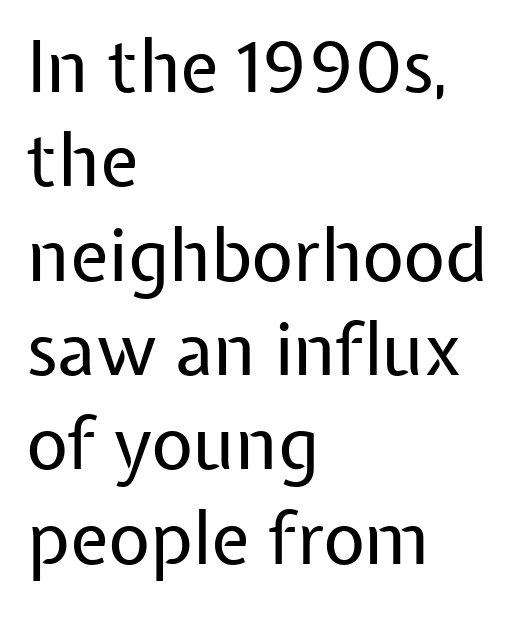
Decoration check: the copy has no underline. The face looks like a standard text weight, possibly lighter. Characters follow at the spacing the type designer built in. Line spacing here is normal. Type style note: lacks serifs.
